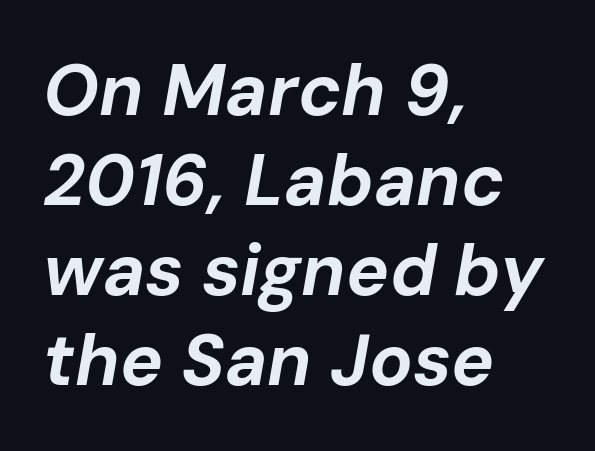
The image shows 72 px bold type, italic (leaning right); set left-aligned, normal line spacing (1.25x), normal letter spacing, not underlined; low stroke contrast and a medium x-height.
